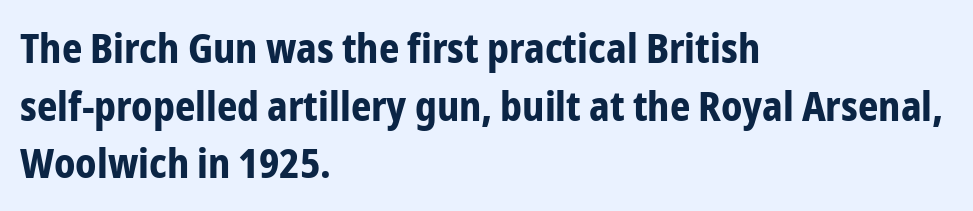
Each row of text sits above clean, open space. Looks like regular typesetting: each glyph gets only the width it needs. Students, note that the glyphs here touch the page at normal intervals. Plenty of ink on the page — the face is bold. One-word summary of the alignment: left. In terms of letterform style, serifs are entirely absent.
